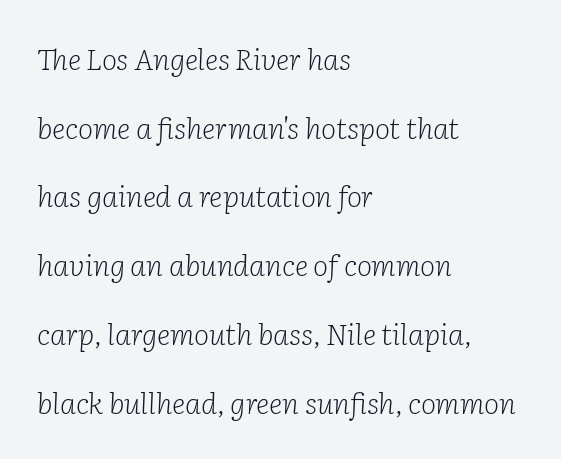
{"serif": "yes", "italic": "yes", "lean": "right", "slant_degrees": 2, "bold": "no", "weight": "light", "width": "normal", "stroke_contrast": "low", "x_height": "medium", "monospaced": "no", "underline": "no", "align": "left", "line_spacing": "loose", "line_spacing_ratio": 2.37, "letter_spacing": "normal", "letter_spacing_em": 0.0, "glyph_px": 29}
